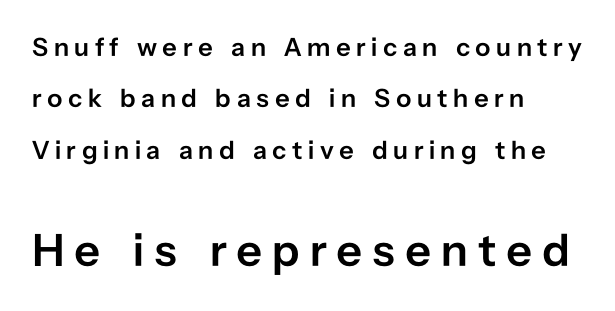
Q: Is the text bold? A: Semi-bold.
Q: Is the text italic (slanted)? A: No, it is upright.
Q: Is the typeface a serif or a sans-serif typeface? A: Sans-serif.
Q: Is the text underlined? A: No.
Q: How is the paragraph aligned? A: Left-aligned.
Q: Is the spacing between letters normal or unusually wide? A: Unusually wide.
Q: Is the spacing between lines tight, normal or loose? A: Loose.
Q: Which block of text is set in a larger size, the first (top) or the second (bottom)? A: The second (bottom) one.
Q: Width (condensed, normal, or wide)? A: Normal.
Q: Stroke contrast? A: Low.
Q: x-height? A: Medium.
Q: Monospaced? A: No.
